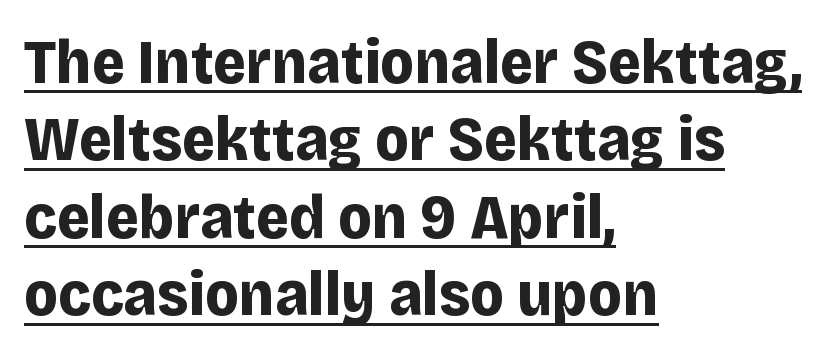
{"serif": "no", "italic": "no", "bold": "yes", "weight": "bold", "width": "normal", "stroke_contrast": "low", "x_height": "large", "monospaced": "no", "underline": "yes", "align": "left", "line_spacing_ratio": 1.23, "letter_spacing": "normal", "letter_spacing_em": 0.0, "glyph_px": 63}
